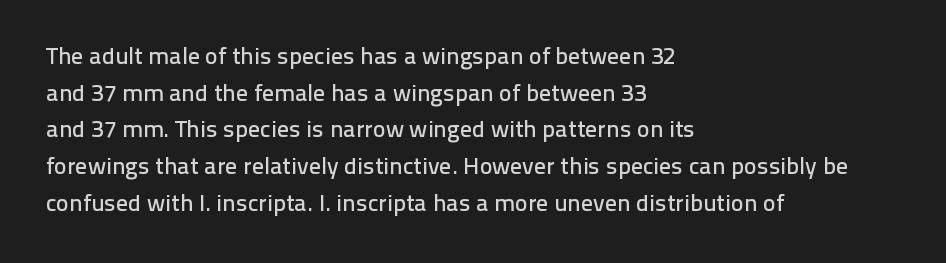
Unlike italic type, these characters show no tilt at all. Glyph-to-glyph distance matches everyday printed text. The line-height multiplier appears to be the usual default. The rag falls on the right side of this text block.
